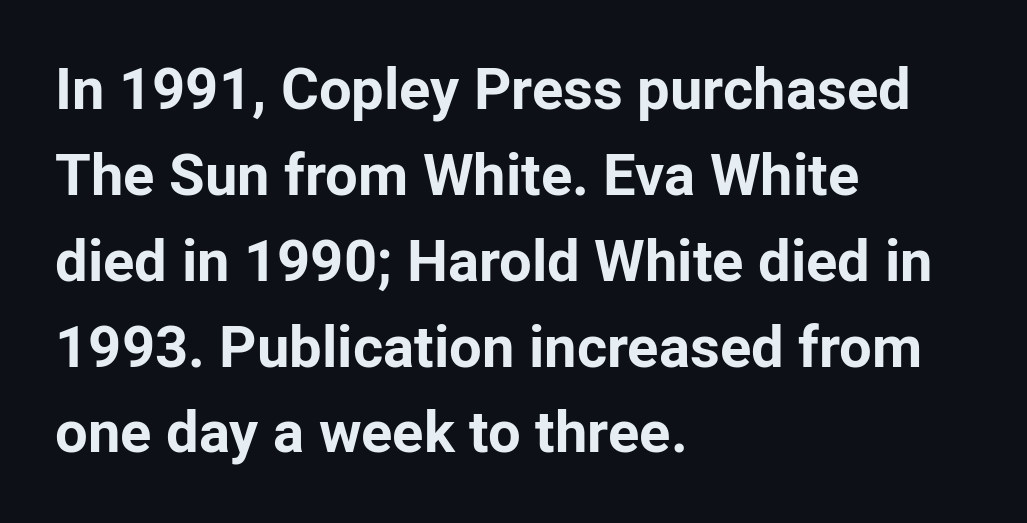
These lines are rendered in a variable-pitch font. The compositor pushed each line to the left boundary. You'd pick this weight for a headline — it's a proper bold. Compared with typical paragraphs, the rows here are spaced about the same. Italic? Not at all — the glyphs are vertical. A typesetter would call this zero additional tracking.
